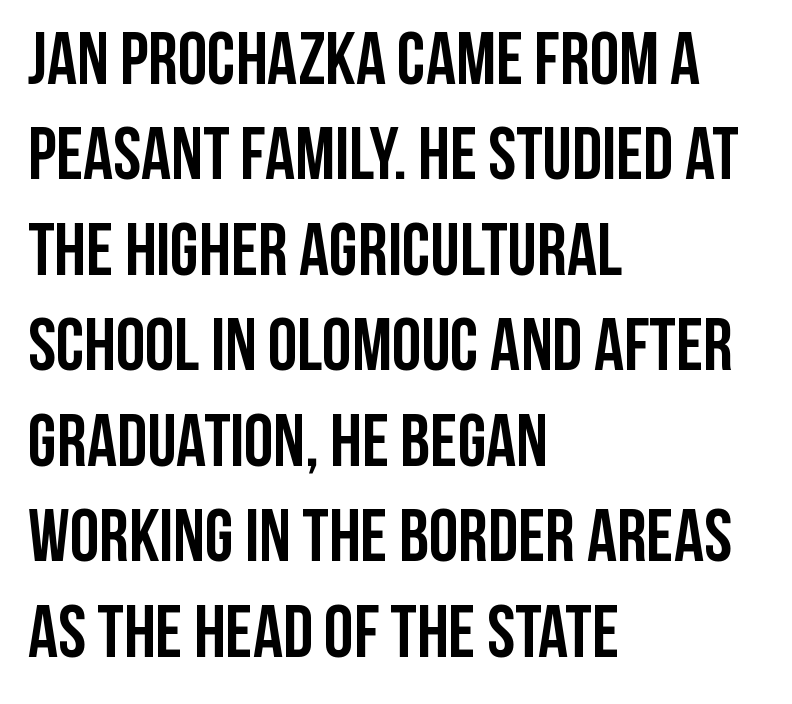
Q: Is the text bold? A: Yes.
Q: Is the text italic (slanted)? A: No, it is upright.
Q: Is the typeface a serif or a sans-serif typeface? A: Sans-serif.
Q: Is the text underlined? A: No.
Q: How is the paragraph aligned? A: Left-aligned.
Q: Is the spacing between letters normal or unusually wide? A: Normal.
Q: Is the spacing between lines tight, normal or loose? A: Normal.
Q: Width (condensed, normal, or wide)? A: Condensed.
Q: Stroke contrast? A: Low.
Q: x-height? A: Large.
Q: Monospaced? A: No.
